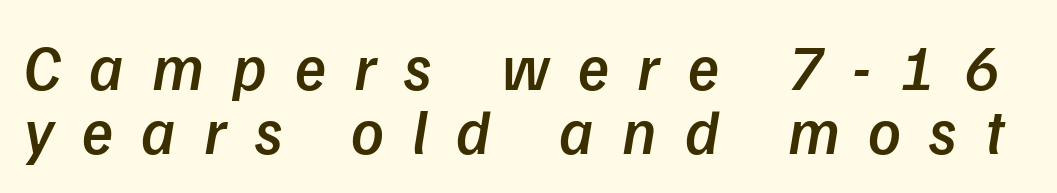
Q: Is the text bold? A: Semi-bold.
Q: Is the text italic (slanted)? A: Yes, it leans right by about 9 degrees.
Q: Is the text underlined? A: No.
Q: Is the spacing between letters normal or unusually wide? A: Unusually wide.
Q: Is the spacing between lines tight, normal or loose? A: Tight.
Q: Width (condensed, normal, or wide)? A: Normal.
Q: Stroke contrast? A: Low.
Q: x-height? A: Medium.
Q: Monospaced? A: No.
